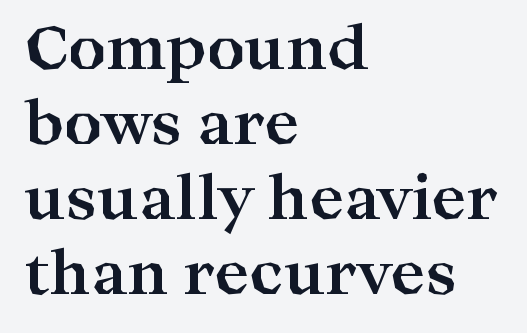
Characters remain perfectly vertical along every line. Horizontal bands of white between lines are of average thickness. This sample has the flowing, uneven cadence of proportional lettering. These lines keep a tight, regular rhythm from letter to letter.
